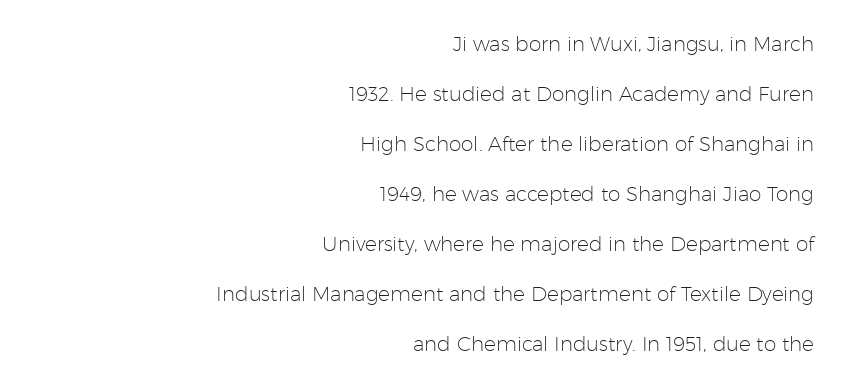
Check under the words: just untouched page. The passage shown is not bold in any degree. In terms of letterspacing, this is plain default setting. Leading: increased.
